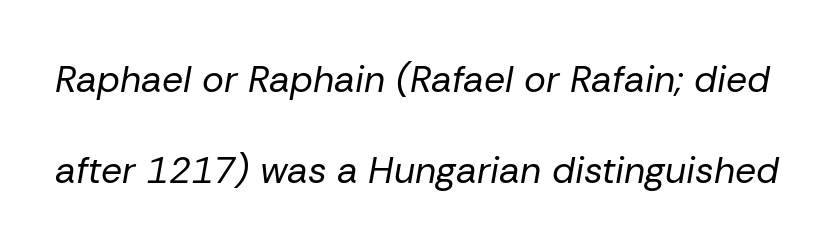
{"italic": "yes", "lean": "right", "slant_degrees": 10, "bold": "no", "weight": "regular", "width": "normal", "stroke_contrast": "low", "x_height": "medium", "monospaced": "no", "underline": "no", "line_spacing": "loose", "line_spacing_ratio": 2.46, "letter_spacing": "normal", "letter_spacing_em": 0.0, "glyph_px": 37}
